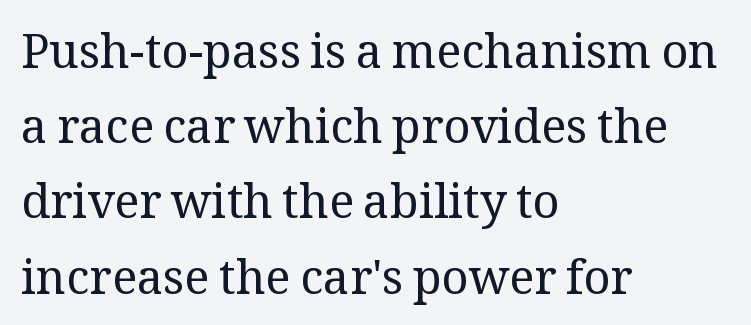
The image shows 47 px regular-weight serif type, upright; set left-aligned, normal line spacing (1.6x), normal letter spacing, not underlined; medium stroke contrast and a medium x-height.
